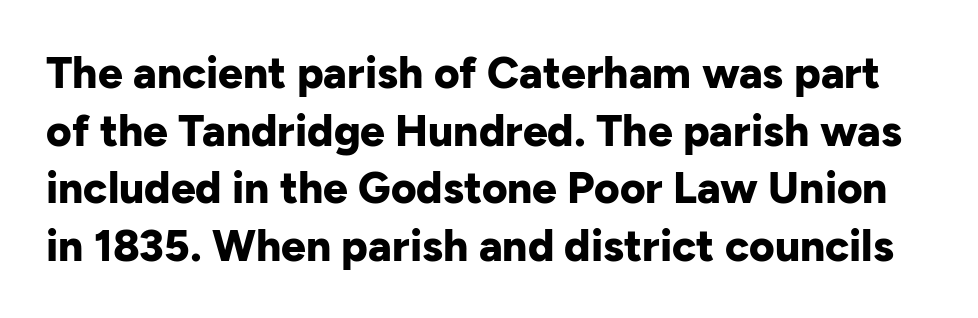
{"serif": "no", "italic": "no", "bold": "yes", "weight": "bold", "width": "normal", "stroke_contrast": "low", "x_height": "medium", "monospaced": "no", "underline": "no", "line_spacing": "normal", "line_spacing_ratio": 1.31, "letter_spacing": "normal", "letter_spacing_em": 0.0, "glyph_px": 44}
